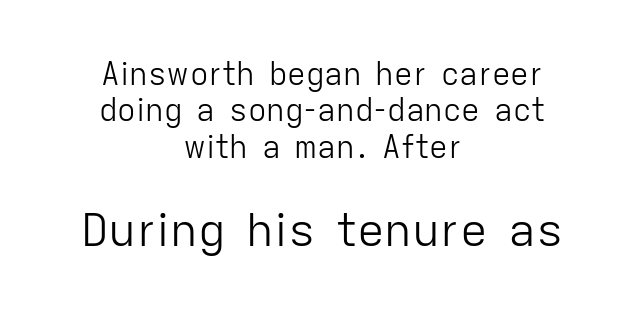
The image shows 46 px light sans-serif type, upright; set centered, line spacing 1.17x, normal letter spacing, not underlined; the second (bottom) block is 1.48x larger; low stroke contrast and a medium x-height.
